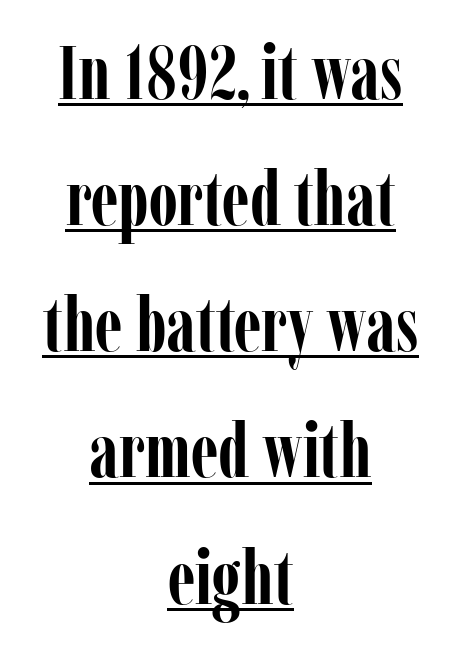
{"serif": "yes", "italic": "no", "bold": "yes", "weight": "semibold", "width": "condensed", "stroke_contrast": "low", "x_height": "medium", "monospaced": "no", "underline": "yes", "align": "center", "line_spacing": "normal", "line_spacing_ratio": 1.66, "letter_spacing": "normal", "letter_spacing_em": 0.0, "glyph_px": 76}
